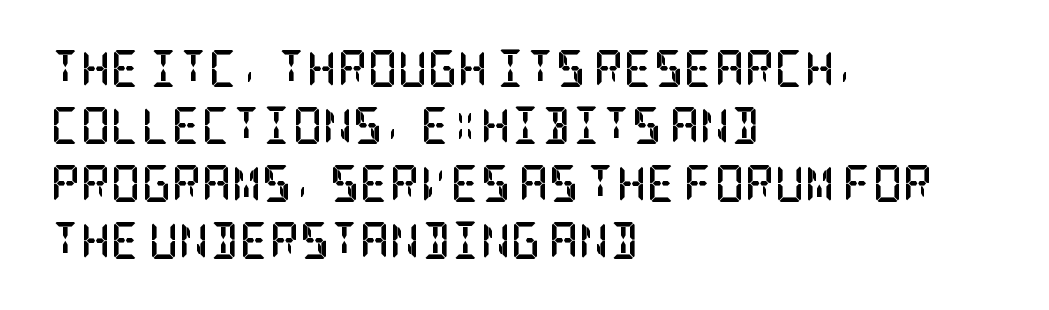
The image shows 37 px semibold, condensed serif type, upright; set left-aligned, normal line spacing (1.55x), normal letter spacing, not underlined; low stroke contrast and a large x-height.
